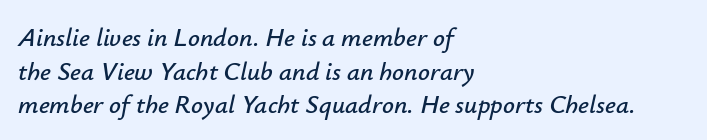
The image shows 26 px text type, italic (leaning right); set left-aligned, normal line spacing (1.29x), normal letter spacing, not underlined.
